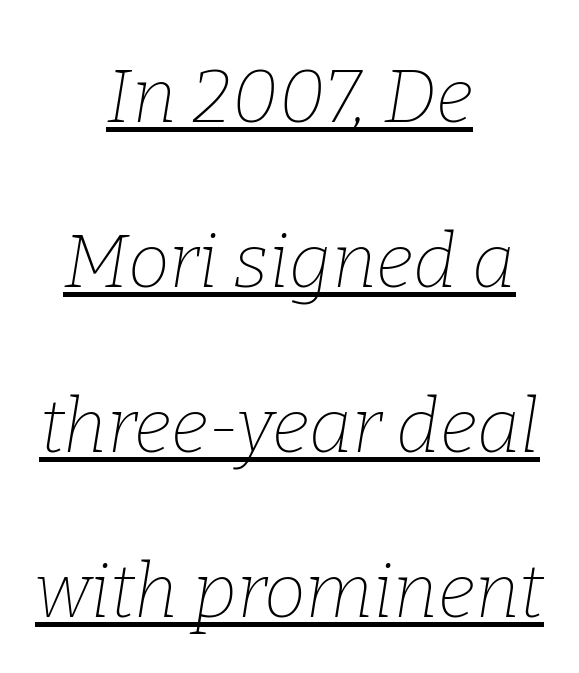
{"serif": "yes", "italic": "yes", "lean": "right", "slant_degrees": 9, "bold": "no", "weight": "thin", "width": "normal", "stroke_contrast": "low", "x_height": "medium", "monospaced": "no", "underline": "yes", "align": "center", "line_spacing": "loose", "line_spacing_ratio": 2.2, "letter_spacing": "normal", "letter_spacing_em": 0.0, "glyph_px": 75}
